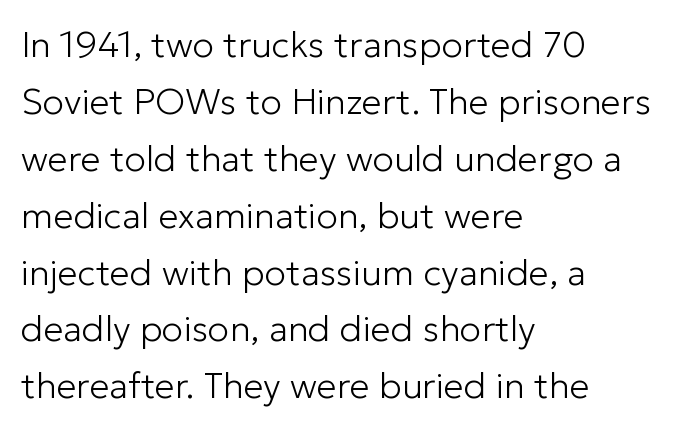
The image shows 36 px light sans-serif type, upright; set left-aligned, normal line spacing (1.58x), normal letter spacing, not underlined; low stroke contrast and a medium x-height.
